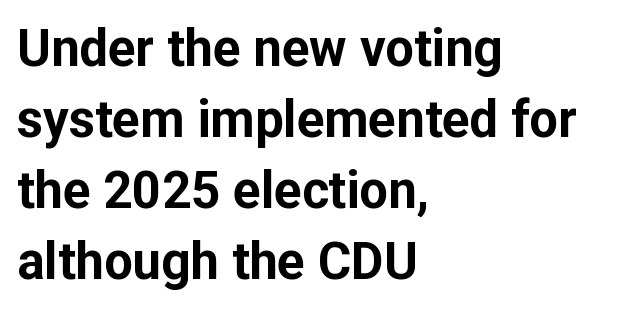
Q: Is the text bold? A: Yes.
Q: Is the text italic (slanted)? A: No, it is upright.
Q: Is the typeface a serif or a sans-serif typeface? A: Sans-serif.
Q: Is the text underlined? A: No.
Q: How is the paragraph aligned? A: Left-aligned.
Q: Is the spacing between letters normal or unusually wide? A: Normal.
Q: Is the spacing between lines tight, normal or loose? A: Normal.
Q: Width (condensed, normal, or wide)? A: Normal.
Q: Stroke contrast? A: Low.
Q: x-height? A: Medium.
Q: Monospaced? A: No.
